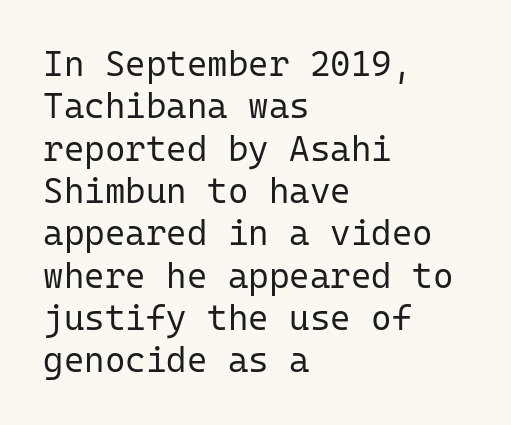
The image shows 35 px regular-weight sans-serif type, upright, monospaced; set left-aligned, line spacing 1.21x, normal letter spacing, not underlined; low stroke contrast and a medium x-height.
